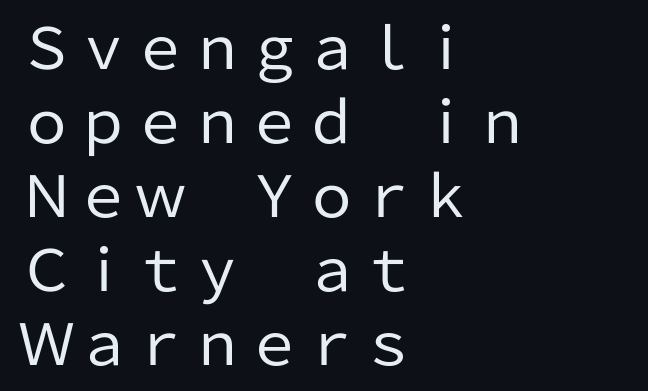
The image shows 57 px regular-weight sans-serif type, upright; set left-aligned, normal line spacing (1.3x), normal letter spacing, not underlined; low stroke contrast and a medium x-height.
